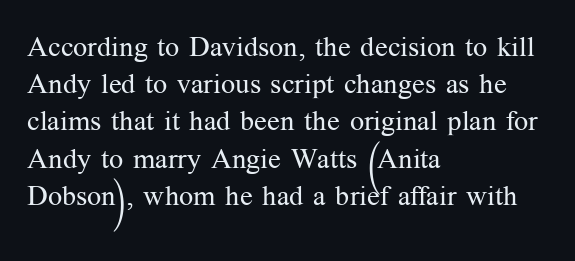
{"serif": "yes", "italic": "no", "bold": "no", "weight": "regular", "width": "normal", "stroke_contrast": "medium", "x_height": "medium", "monospaced": "no", "underline": "no", "align": "left", "line_spacing": "normal", "line_spacing_ratio": 1.33, "letter_spacing": "normal", "letter_spacing_em": 0.0, "glyph_px": 28}
